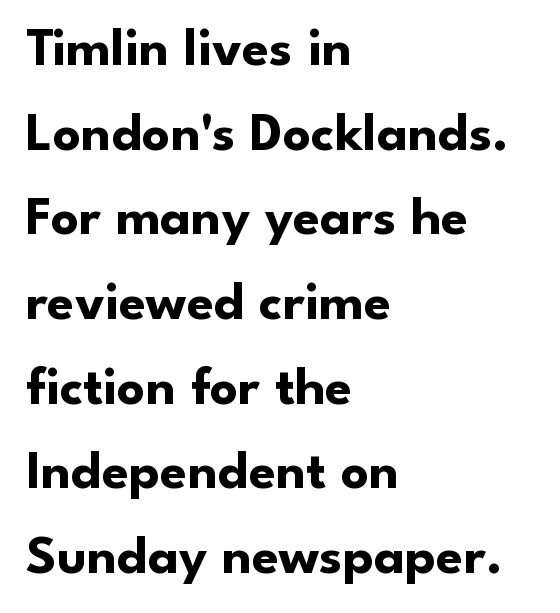
You could call the tracking neutral — neither tight nor loose. Plain, unruled lines of type. The specimen reads as upright at a glance. The passage shown is typed in a proportional face where columns would drift.
